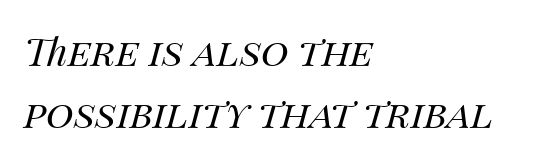
The image shows 38 px regular-weight type, italic (leaning right); set left-aligned, normal line spacing (1.63x), normal letter spacing, not underlined; medium stroke contrast and a large x-height.
